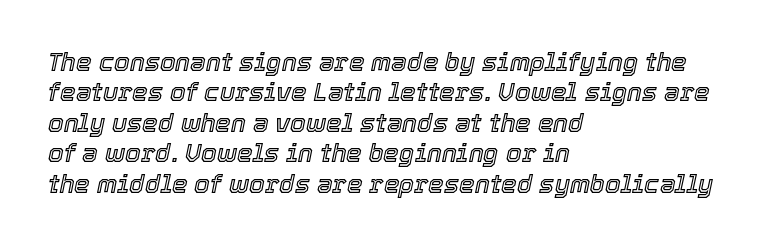
Q: Is the text italic (slanted)? A: Yes, it leans right by about 12 degrees.
Q: Is the text underlined? A: No.
Q: How is the paragraph aligned? A: Left-aligned.
Q: Is the spacing between letters normal or unusually wide? A: Normal.
